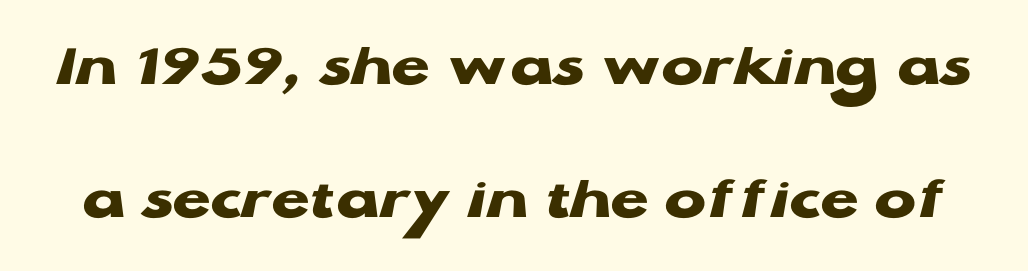
The image shows 62 px heavy, wide sans-serif type, upright; set loose line spacing (2.15x), normal letter spacing, not underlined; low stroke contrast and a medium x-height.
